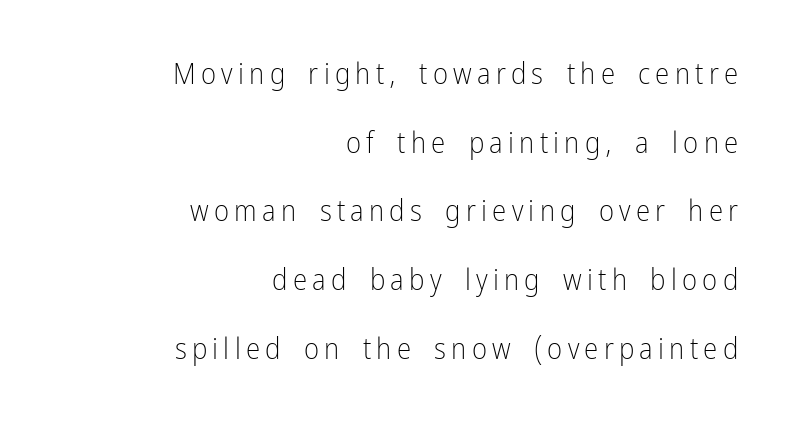
Q: Is the text bold? A: No.
Q: Is the text italic (slanted)? A: No, it is upright.
Q: Is the typeface a serif or a sans-serif typeface? A: Sans-serif.
Q: Is the text underlined? A: No.
Q: How is the paragraph aligned? A: Right-aligned.
Q: Is the spacing between lines tight, normal or loose? A: Loose.
Q: Width (condensed, normal, or wide)? A: Condensed.
Q: Stroke contrast? A: Low.
Q: x-height? A: Medium.
Q: Monospaced? A: No.
